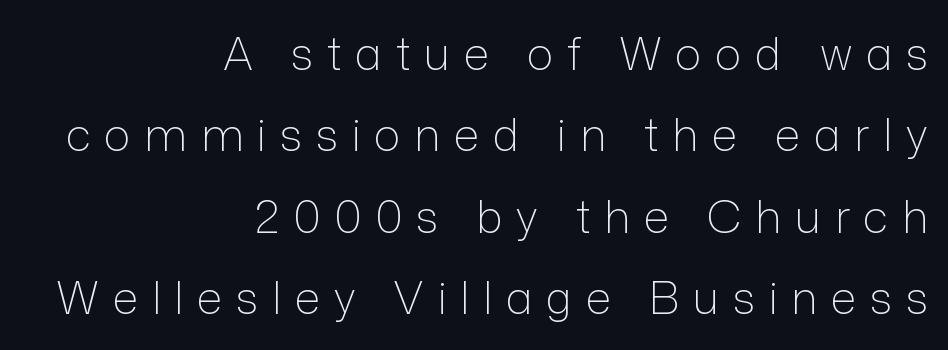
The image shows 45 px light sans-serif type, upright; set right-aligned, line spacing 1.81x, unusually wide letter spacing (+0.3 em), not underlined; low stroke contrast and a medium x-height.
